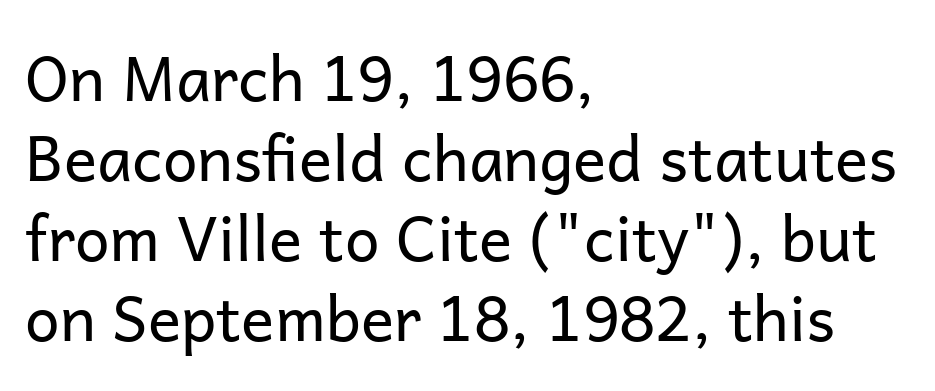
Nothing unusual about the tracking: characters are spaced as the font intends. Is the block centered? No — it sits flush against the left margin. The font is comparable to plain body text, perhaps lighter. Observe the absence of serifs on each vertical stroke in this sample. When letters stand straight like this, we call the style roman or upright.
